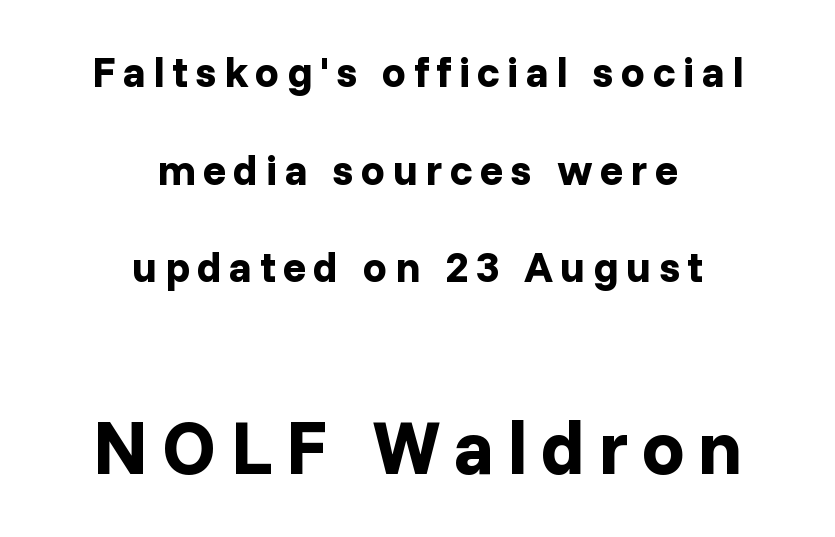
The type sits square on the baseline with zero lean. Examine the stroke ends and you'll find no serifs. In terms of leading, this rendering errs on the spacious side. The rendering enlarges the type as you move from the upper chunk to the lower. Varying glyph widths throughout — classic text-font behaviour. Only glyphs here, with clear space below each row.
